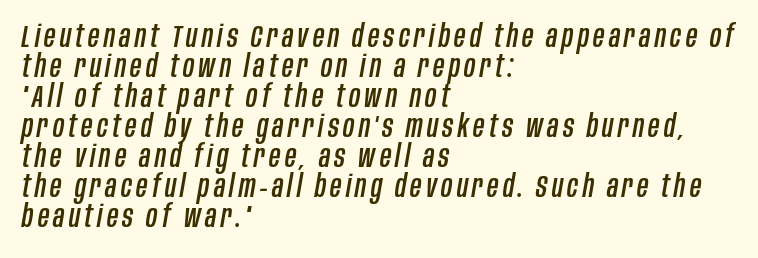
The image shows 31 px condensed type, italic (leaning right); set left-aligned, tight line spacing (0.97x), not underlined; low stroke contrast and a large x-height.
